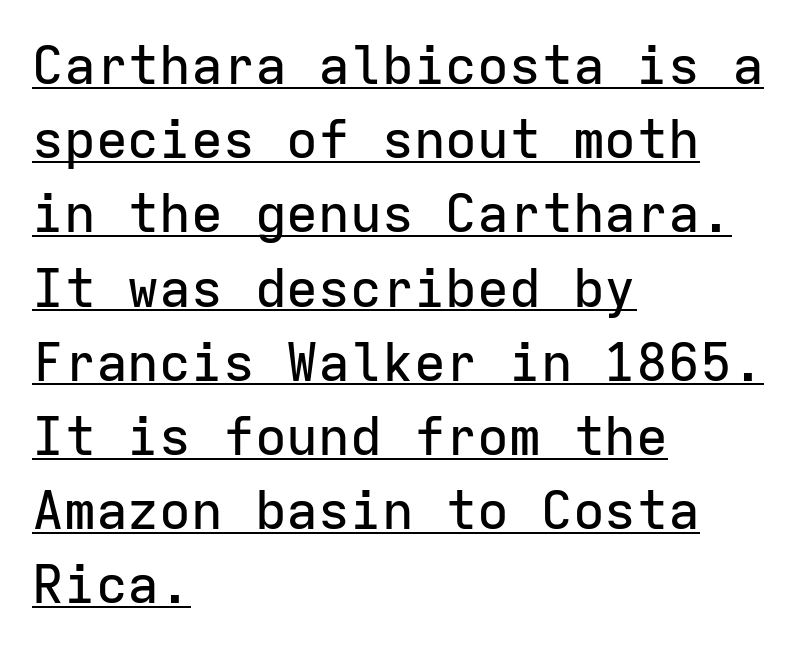
Regular leading. The rag falls on the right side of this text block. Observe the ordinary spacing: letters are neighbours, not strangers. Typographically, this falls in the sans-serif category.
